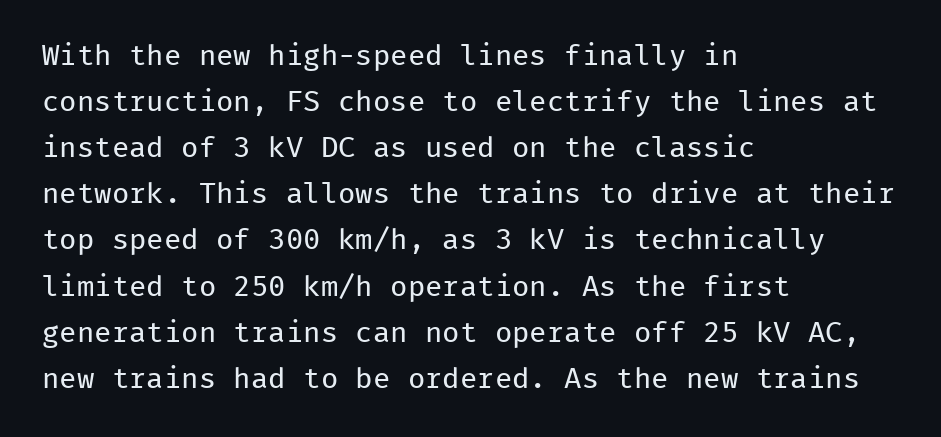
{"serif": "no", "italic": "no", "bold": "no", "weight": "regular", "width": "normal", "stroke_contrast": "low", "x_height": "medium", "monospaced": "yes", "underline": "no", "align": "left", "line_spacing": "normal", "line_spacing_ratio": 1.59, "letter_spacing": "normal", "letter_spacing_em": 0.0, "glyph_px": 29}
